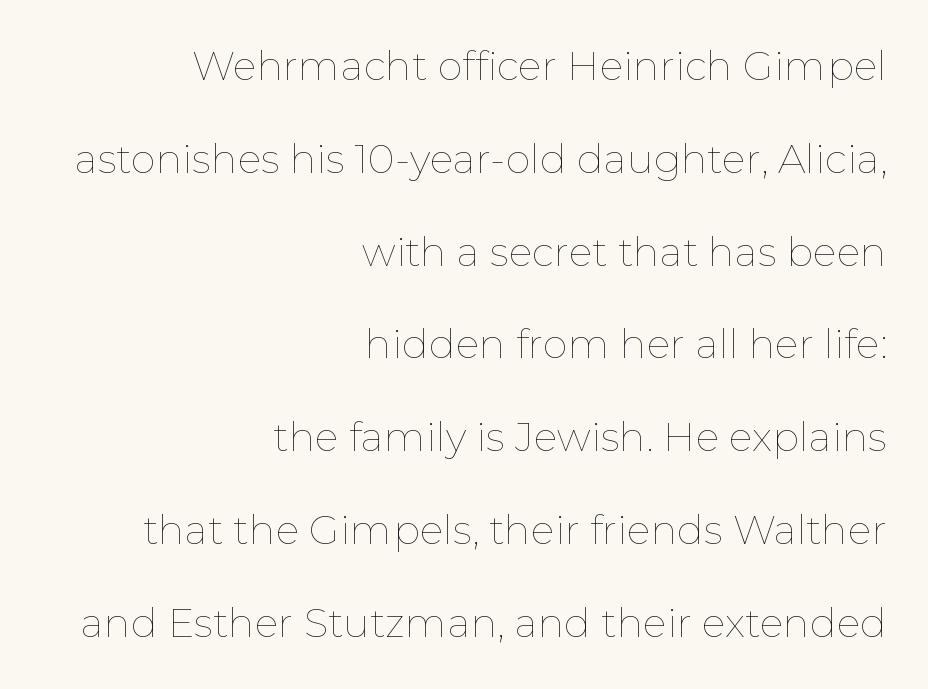
Q: Is the text bold? A: No.
Q: Is the text italic (slanted)? A: No, it is upright.
Q: Is the text underlined? A: No.
Q: How is the paragraph aligned? A: Right-aligned.
Q: Is the spacing between letters normal or unusually wide? A: Normal.
Q: Is the spacing between lines tight, normal or loose? A: Loose.
Q: Width (condensed, normal, or wide)? A: Normal.
Q: Stroke contrast? A: Low.
Q: x-height? A: Medium.
Q: Monospaced? A: No.
